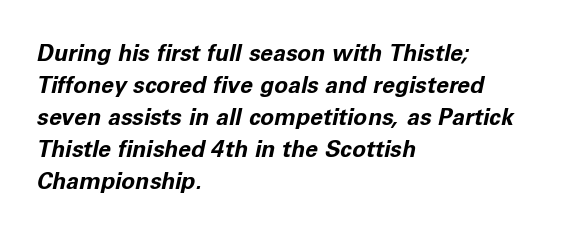
Q: Is the text bold? A: Yes.
Q: Is the text italic (slanted)? A: Yes, it leans right by about 11 degrees.
Q: Is the text underlined? A: No.
Q: How is the paragraph aligned? A: Left-aligned.
Q: Is the spacing between letters normal or unusually wide? A: Normal.
Q: Is the spacing between lines tight, normal or loose? A: Normal.
